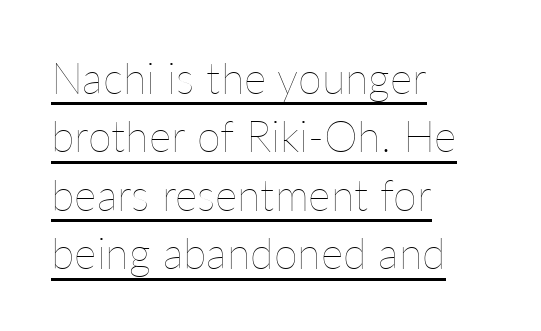
Stem width sits at or under what a default text font uses. The setting favours the left margin, as ordinary paragraphs usually do. Here the designer chose a conventional face with non-uniform glyph widths. Notice how the stems are strictly vertical — no italics here.
